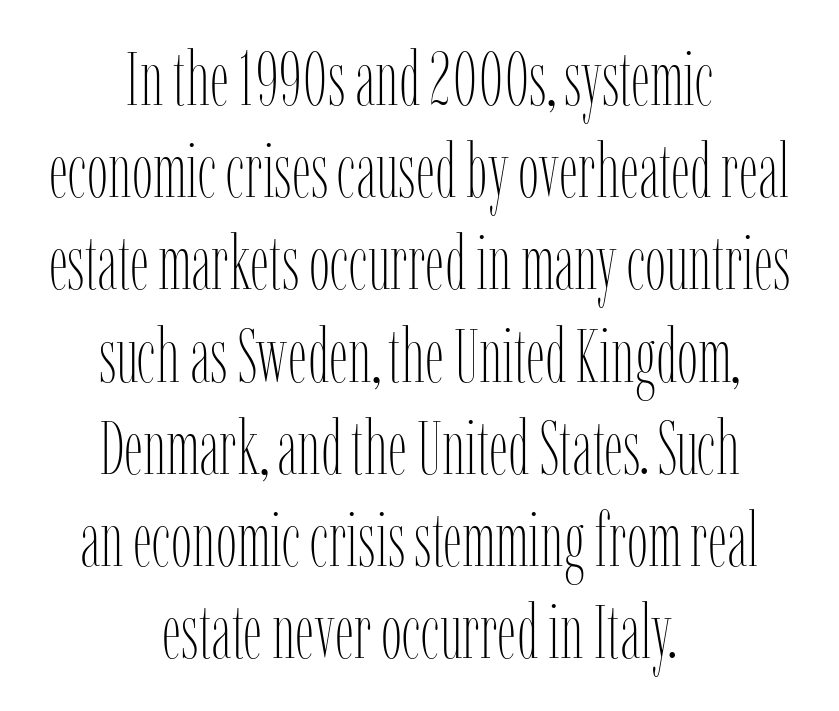
{"italic": "no", "bold": "no", "weight": "thin", "width": "condensed", "stroke_contrast": "low", "x_height": "medium", "monospaced": "no", "underline": "no", "align": "center", "line_spacing_ratio": 1.23, "letter_spacing": "normal", "letter_spacing_em": 0.0, "glyph_px": 75}
